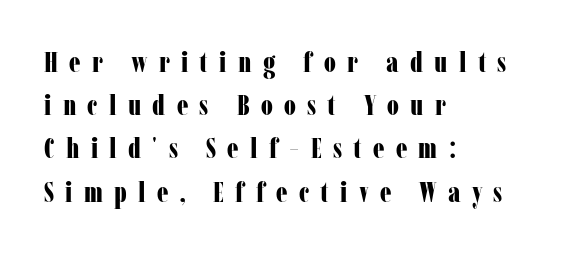
The leading is moderate, giving the passage an even texture. Font category for this specimen: serif. Loose tracking; the words dissolve into strings of separated letters. Lines of text with bare space underneath.
